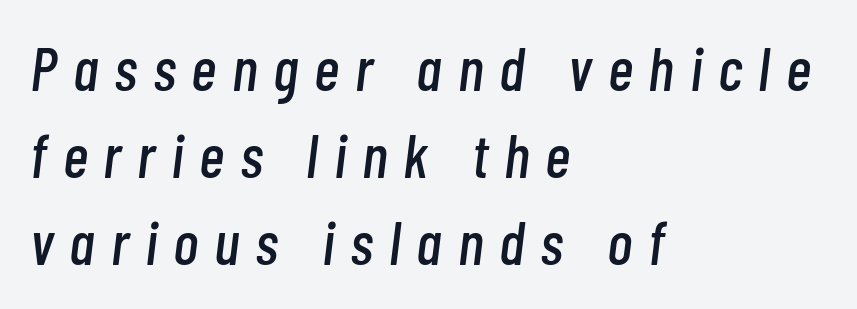
{"italic": "yes", "lean": "right", "slant_degrees": 7, "width": "condensed", "stroke_contrast": "low", "x_height": "medium", "monospaced": "no", "underline": "no", "align": "left", "line_spacing": "normal", "line_spacing_ratio": 1.43, "letter_spacing": "wide", "letter_spacing_em": 0.26, "glyph_px": 61}
